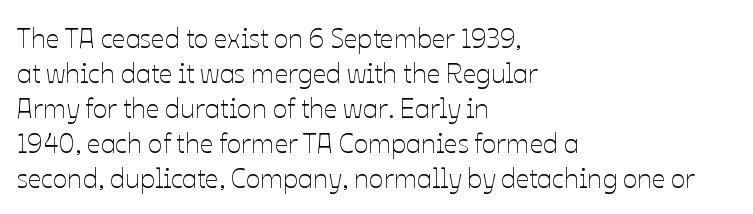
{"italic": "no", "bold": "no", "underline": "no", "align": "left", "line_spacing": "normal", "line_spacing_ratio": 1.3, "letter_spacing": "normal", "letter_spacing_em": 0.0, "glyph_px": 27}
